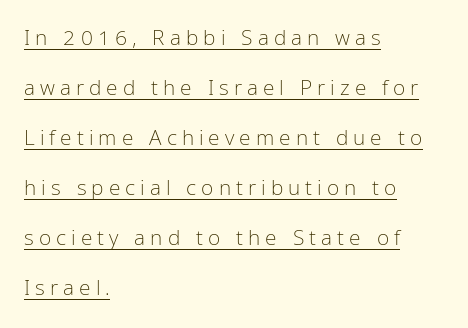
Weight class: somewhere from thin through regular. A student would call this left alignment; a typographer would say flush left, rag right. Someone cranked the tracking dial way up on this one. A continuous stroke trails under the words, as in a hyperlink. These lines were composed using upright roman letters.
